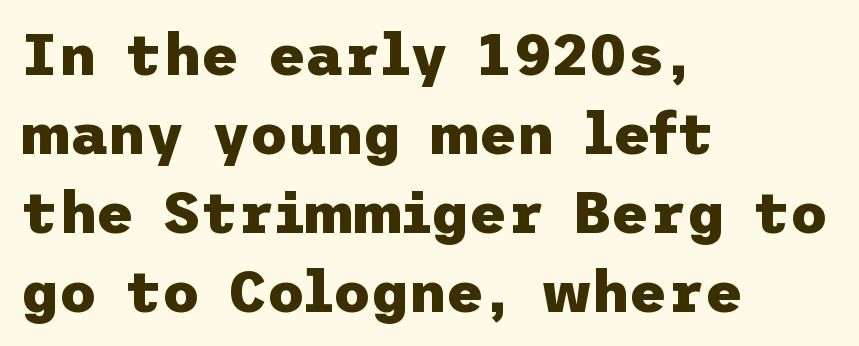
A full-strength bold gives these letters their thick strokes. Each row of text sits above clean, open space. No extra tracking has been applied to these lines. The line-height multiplier appears to be the usual default. The letters stand upright; this is a roman face.
